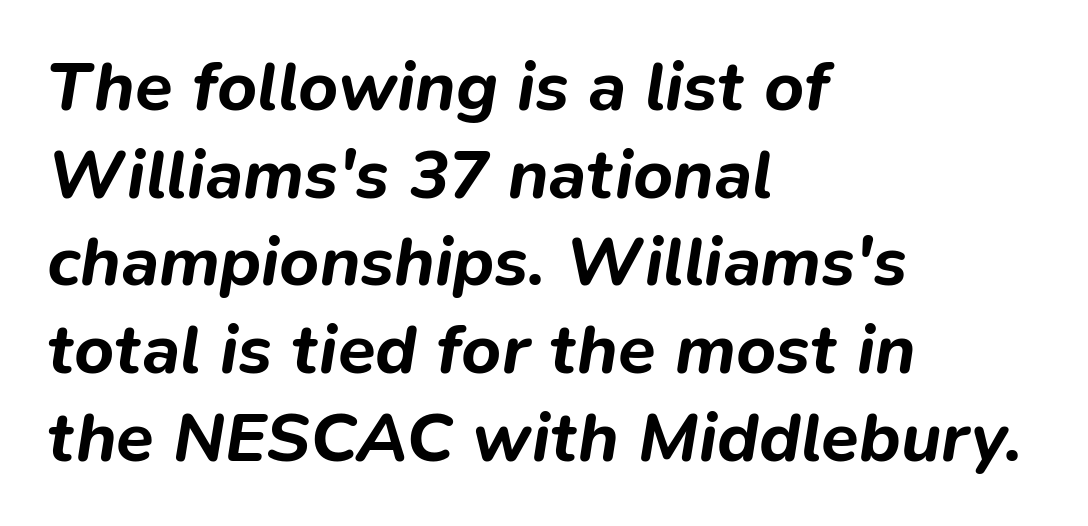
Each line starts at the same left margin while the right side varies. This sample uses plain, unmodified letter spacing. Is the type bold? Yes — the strokes are clearly thick and heavy. Character widths vary here, with narrow letters taking less room than wide ones. The space directly below the letters is spotless. Would a proofreader flag this as italicized? Yes.
